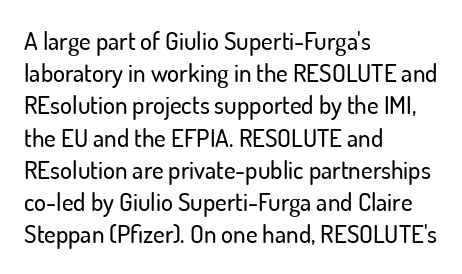
The image shows 25 px text type, upright; set left-aligned, normal line spacing (1.29x), normal letter spacing, not underlined.
